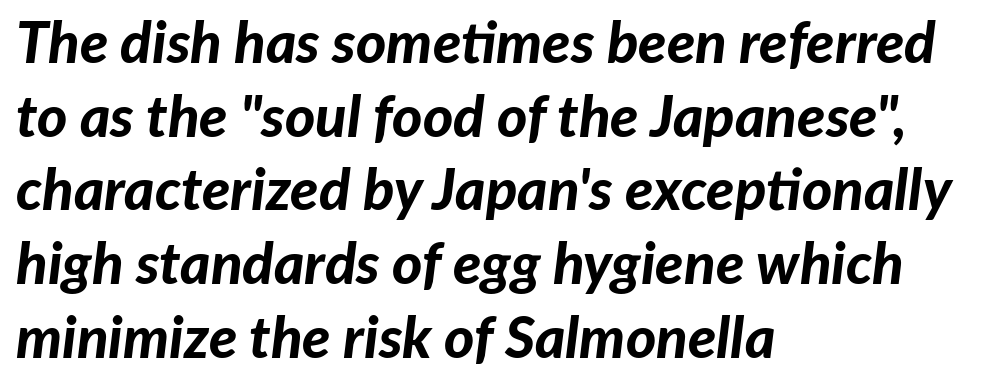
Q: Is the text bold? A: Yes.
Q: Is the text italic (slanted)? A: Yes, it leans right by about 7 degrees.
Q: Is the text underlined? A: No.
Q: How is the paragraph aligned? A: Left-aligned.
Q: Is the spacing between letters normal or unusually wide? A: Normal.
Q: Is the spacing between lines tight, normal or loose? A: Normal.
Q: Width (condensed, normal, or wide)? A: Normal.
Q: Stroke contrast? A: Low.
Q: x-height? A: Medium.
Q: Monospaced? A: No.
